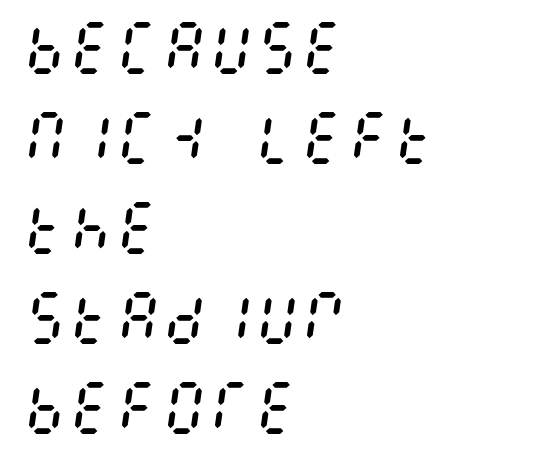
Q: Is the text bold? A: No.
Q: Is the text italic (slanted)? A: Yes, it leans right by about 8 degrees.
Q: Is the text underlined? A: No.
Q: How is the paragraph aligned? A: Left-aligned.
Q: Is the spacing between letters normal or unusually wide? A: Normal.
Q: Is the spacing between lines tight, normal or loose? A: Normal.
Q: Width (condensed, normal, or wide)? A: Condensed.
Q: Stroke contrast? A: Medium.
Q: x-height? A: Large.
